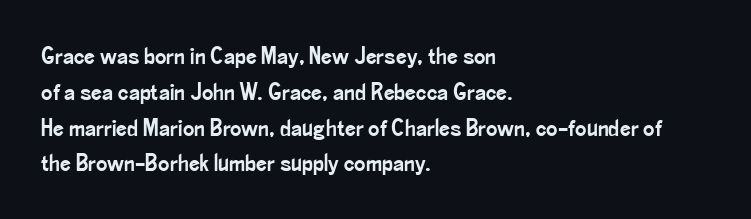
Q: Is the text italic (slanted)? A: No, it is upright.
Q: Is the text underlined? A: No.
Q: How is the paragraph aligned? A: Left-aligned.
Q: Is the spacing between letters normal or unusually wide? A: Normal.
Q: Is the spacing between lines tight, normal or loose? A: Normal.
